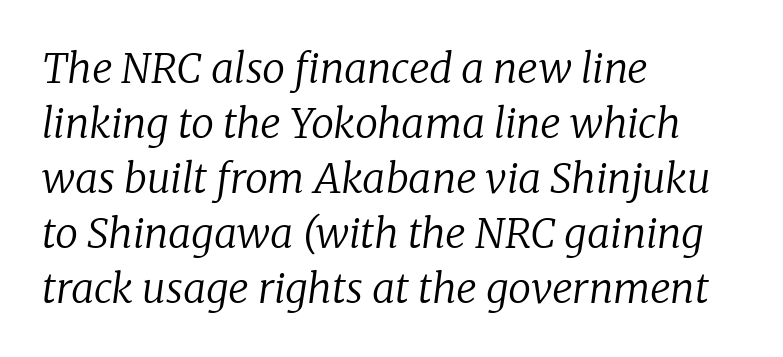
{"serif": "yes", "italic": "yes", "lean": "right", "slant_degrees": 8, "bold": "no", "weight": "regular", "width": "normal", "stroke_contrast": "low", "x_height": "medium", "monospaced": "no", "underline": "no", "align": "left", "line_spacing": "normal", "line_spacing_ratio": 1.34, "letter_spacing": "normal", "letter_spacing_em": 0.0, "glyph_px": 41}
